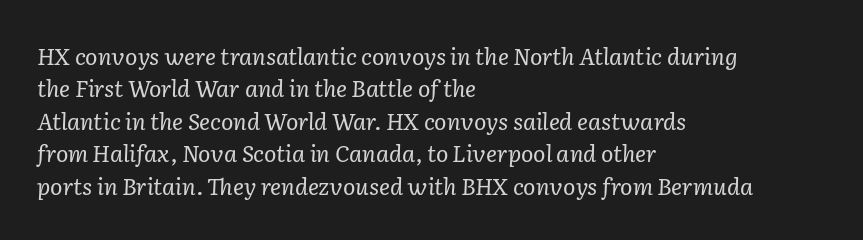
{"italic": "yes", "lean": "right", "slant_degrees": 2, "bold": "no", "underline": "no", "align": "left", "line_spacing": "normal", "line_spacing_ratio": 1.41, "letter_spacing": "normal", "letter_spacing_em": 0.0, "glyph_px": 23}
